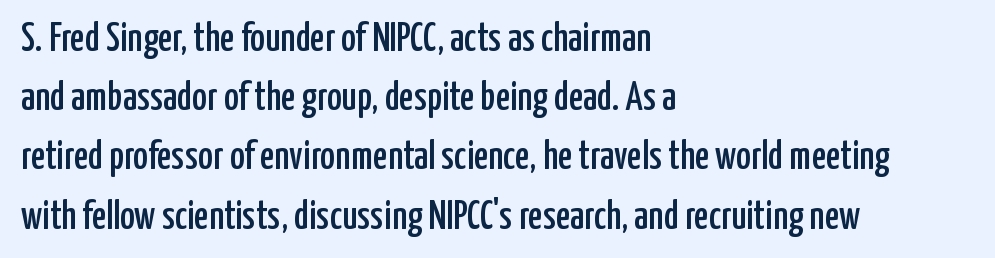
{"serif": "no", "italic": "no", "width": "condensed", "stroke_contrast": "low", "x_height": "medium", "monospaced": "no", "underline": "no", "align": "left", "line_spacing": "normal", "line_spacing_ratio": 1.48, "letter_spacing": "normal", "letter_spacing_em": 0.0, "glyph_px": 40}
